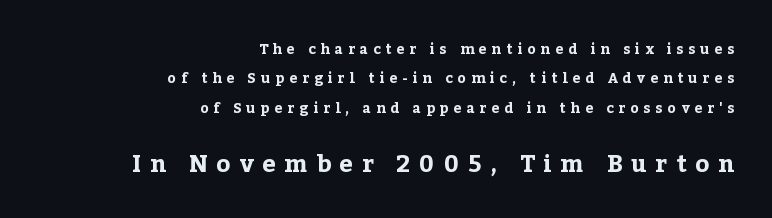
{"italic": "no", "bold": "yes", "underline": "no", "align": "right", "line_spacing": "loose", "line_spacing_ratio": 2.1, "letter_spacing": "wide", "letter_spacing_em": 0.36, "larger_block": "second", "size_ratio": 1.71, "glyph_px": 24}
